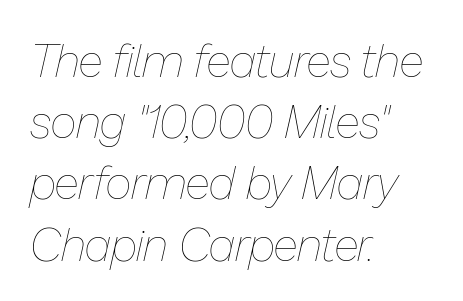
Q: Is the text bold? A: No.
Q: Is the text italic (slanted)? A: Yes, it leans right by about 13 degrees.
Q: Is the text underlined? A: No.
Q: How is the paragraph aligned? A: Left-aligned.
Q: Is the spacing between letters normal or unusually wide? A: Normal.
Q: Is the spacing between lines tight, normal or loose? A: Normal.
Q: Width (condensed, normal, or wide)? A: Normal.
Q: Stroke contrast? A: Low.
Q: x-height? A: Medium.
Q: Monospaced? A: No.
